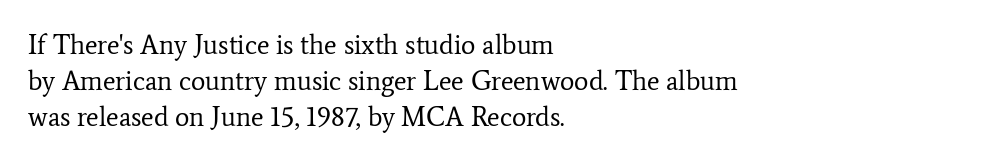
{"italic": "no", "bold": "no", "underline": "no", "align": "left", "line_spacing": "normal", "line_spacing_ratio": 1.34, "letter_spacing": "normal", "letter_spacing_em": 0.0, "glyph_px": 27}
